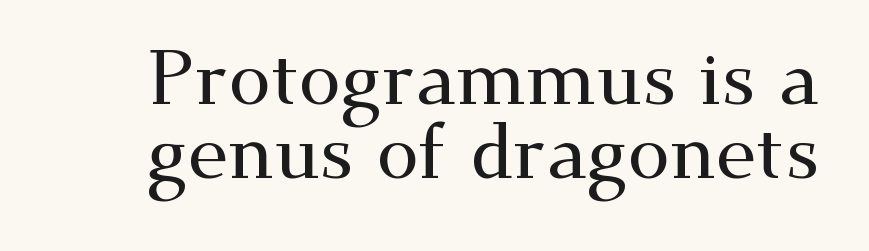
The letterforms sit shoulder to shoulder at normal distance. Posture: upright roman. A typesetter would call this leading minimal, almost set solid. These lines are rendered in a variable-pitch font. The font family rendered here belongs to the serif group. Only glyphs here, with clear space below each row.
